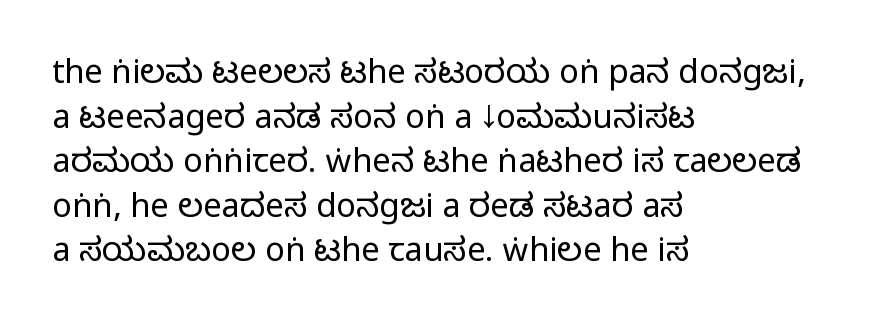
Q: Is the text bold? A: No.
Q: Is the text italic (slanted)? A: No, it is upright.
Q: Is the typeface a serif or a sans-serif typeface? A: Sans-serif.
Q: Is the text underlined? A: No.
Q: How is the paragraph aligned? A: Left-aligned.
Q: Is the spacing between letters normal or unusually wide? A: Normal.
Q: Is the spacing between lines tight, normal or loose? A: Normal.
Q: Width (condensed, normal, or wide)? A: Condensed.
Q: Stroke contrast? A: Low.
Q: x-height? A: Large.
Q: Monospaced? A: No.
